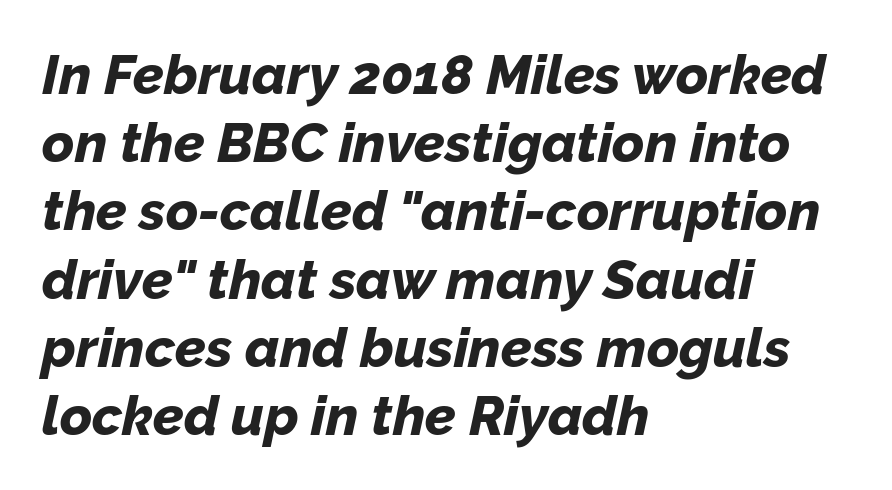
{"italic": "yes", "lean": "right", "slant_degrees": 12, "bold": "yes", "weight": "bold", "width": "normal", "stroke_contrast": "low", "x_height": "medium", "monospaced": "no", "underline": "no", "align": "left", "line_spacing_ratio": 1.24, "letter_spacing": "normal", "letter_spacing_em": 0.0, "glyph_px": 55}
